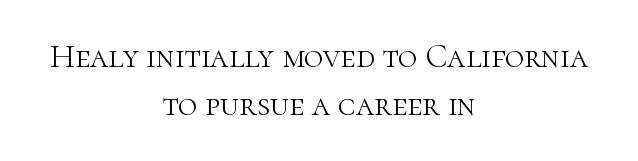
{"serif": "yes", "italic": "no", "bold": "no", "weight": "light", "width": "normal", "stroke_contrast": "high", "x_height": "medium", "monospaced": "no", "underline": "no", "align": "center", "line_spacing": "normal", "line_spacing_ratio": 1.45, "letter_spacing": "normal", "letter_spacing_em": 0.0, "glyph_px": 33}
